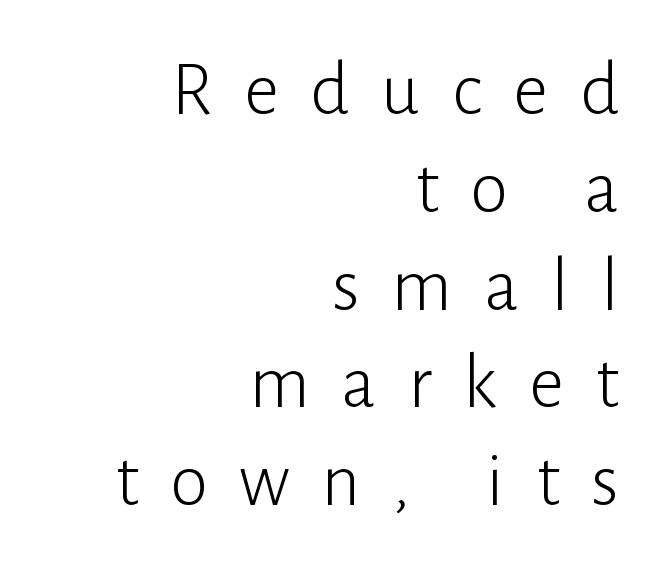
The text was rendered using a sans face with plain stroke endings. Any mark beneath the type? The region is blank. A typesetter would call this proportional, since set widths differ per character. Posture: upright roman. Rows of type keep a routine distance in the vertical direction. Short and long lines alike share a common ending point at right.
